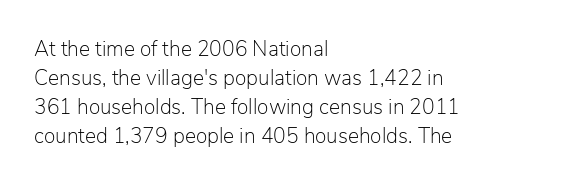
Q: Is the text bold? A: No.
Q: Is the text italic (slanted)? A: No, it is upright.
Q: Is the text underlined? A: No.
Q: How is the paragraph aligned? A: Left-aligned.
Q: Is the spacing between letters normal or unusually wide? A: Normal.
Q: Is the spacing between lines tight, normal or loose? A: Normal.
